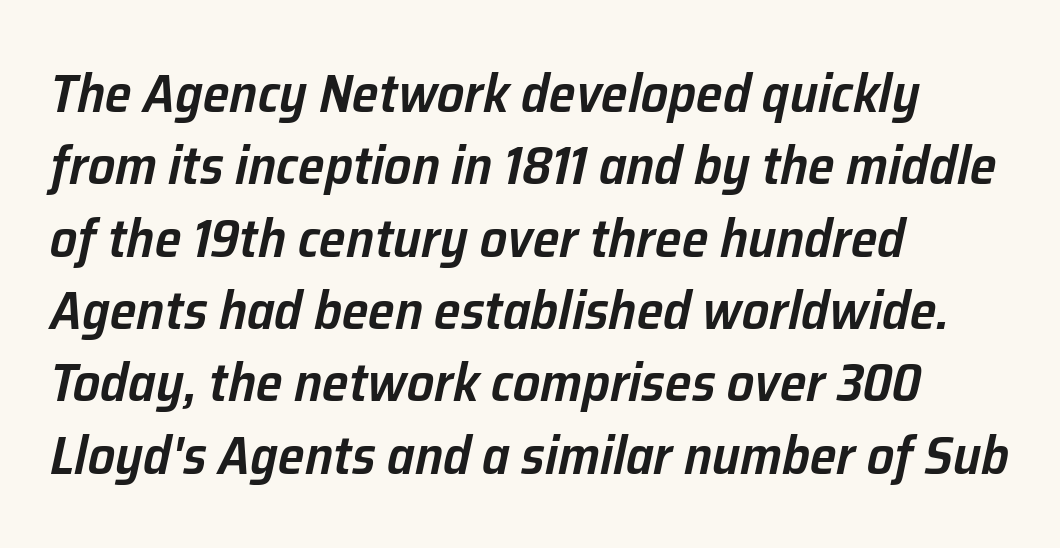
Q: Is the text bold? A: Semi-bold.
Q: Is the text italic (slanted)? A: Yes, it leans right by about 12 degrees.
Q: Is the text underlined? A: No.
Q: How is the paragraph aligned? A: Left-aligned.
Q: Is the spacing between letters normal or unusually wide? A: Normal.
Q: Is the spacing between lines tight, normal or loose? A: Normal.
Q: Width (condensed, normal, or wide)? A: Normal.
Q: Stroke contrast? A: Low.
Q: x-height? A: Medium.
Q: Monospaced? A: No.
